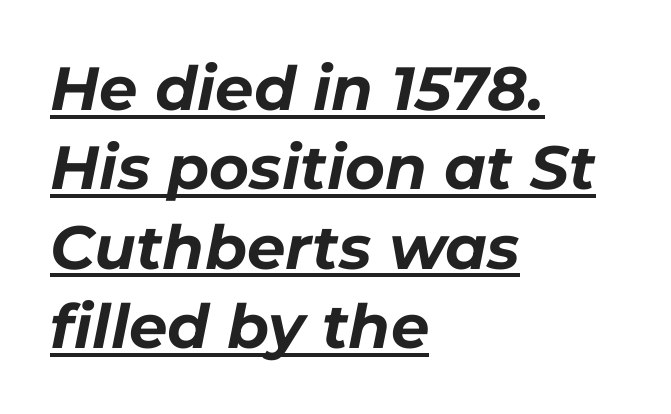
The image shows 61 px bold type, italic (leaning right); set left-aligned, normal line spacing (1.3x), normal letter spacing, underlined; low stroke contrast and a medium x-height.
